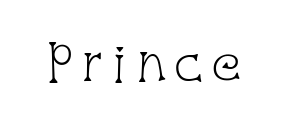
Q: Is the text bold? A: No.
Q: Is the text italic (slanted)? A: No, it is upright.
Q: Is the typeface a serif or a sans-serif typeface? A: Serif.
Q: Is the text underlined? A: No.
Q: Width (condensed, normal, or wide)? A: Condensed.
Q: Stroke contrast? A: Low.
Q: x-height? A: Large.
Q: Monospaced? A: No.
